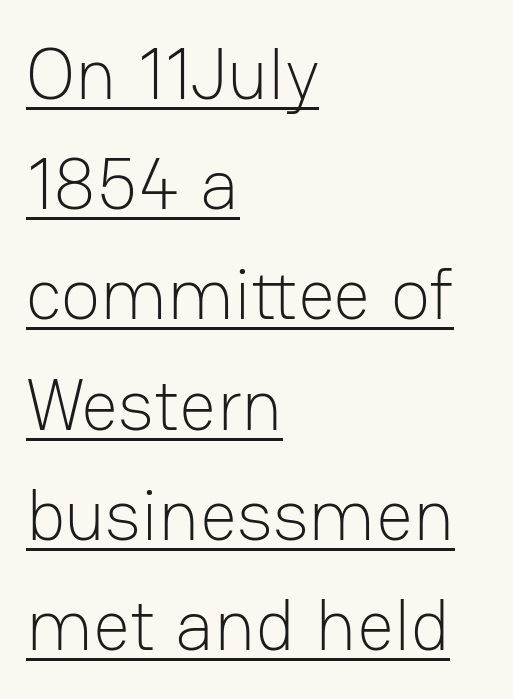
{"serif": "no", "italic": "no", "bold": "no", "weight": "light", "width": "normal", "stroke_contrast": "low", "x_height": "medium", "monospaced": "no", "underline": "yes", "align": "left", "line_spacing": "normal", "line_spacing_ratio": 1.51, "letter_spacing": "normal", "letter_spacing_em": 0.0, "glyph_px": 73}
